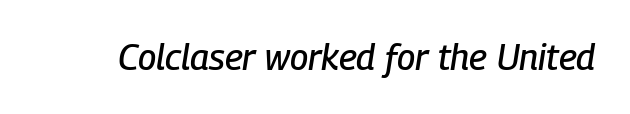
Q: Is the text italic (slanted)? A: Yes, it leans right by about 9 degrees.
Q: Is the text underlined? A: No.
Q: Is the spacing between letters normal or unusually wide? A: Normal.
Q: Width (condensed, normal, or wide)? A: Condensed.
Q: Stroke contrast? A: Low.
Q: x-height? A: Medium.
Q: Monospaced? A: No.
